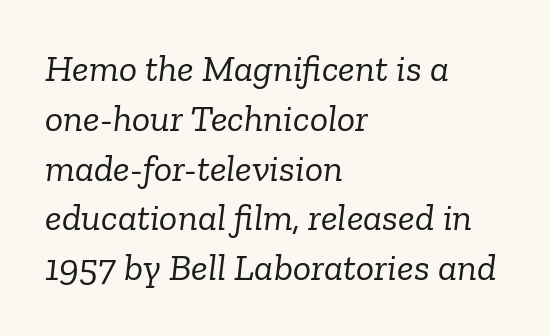
One glance says typical: line gaps are just what's usual. Clear beneath every line of the passage. The letters advance in unequal steps, a hallmark of proportional type. The font is comparable to plain body text, perhaps lighter. The designer went with a serif here, giving each stem small feet. If you drew a ruler down the left edge, every line would touch it.
